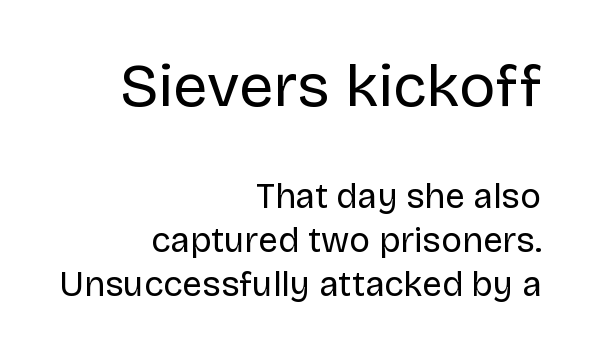
The image shows 61 px regular-weight sans-serif type, upright; set right-aligned, normal line spacing (1.26x), normal letter spacing, not underlined; the first (top) block is 1.74x larger; low stroke contrast and a large x-height.
